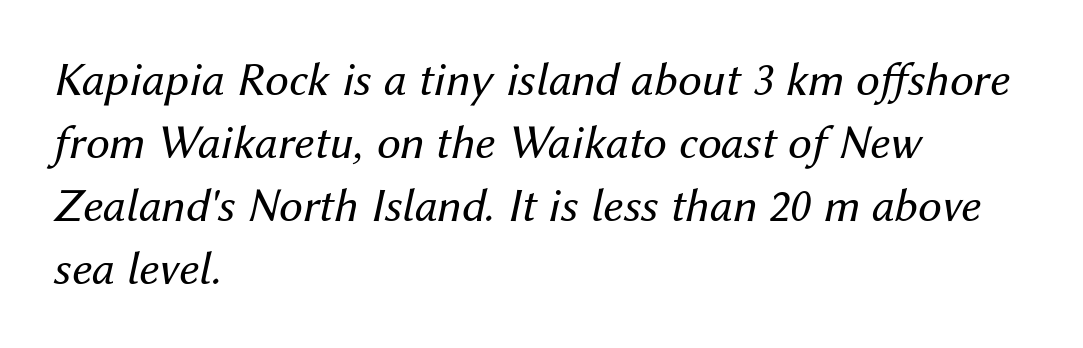
Q: Is the text bold? A: No.
Q: Is the text italic (slanted)? A: Yes, it leans right by about 12 degrees.
Q: Is the text underlined? A: No.
Q: How is the paragraph aligned? A: Left-aligned.
Q: Is the spacing between letters normal or unusually wide? A: Normal.
Q: Is the spacing between lines tight, normal or loose? A: Normal.
Q: Width (condensed, normal, or wide)? A: Normal.
Q: Stroke contrast? A: Medium.
Q: x-height? A: Medium.
Q: Monospaced? A: No.
